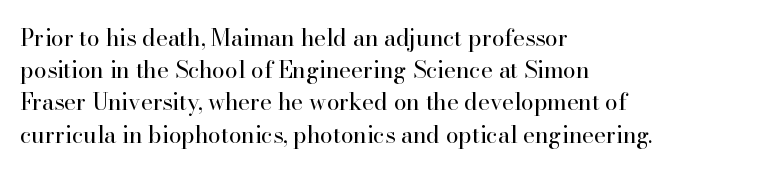
{"italic": "no", "bold": "no", "underline": "no", "align": "left", "line_spacing": "normal", "line_spacing_ratio": 1.4, "letter_spacing": "normal", "letter_spacing_em": 0.0, "glyph_px": 23}
